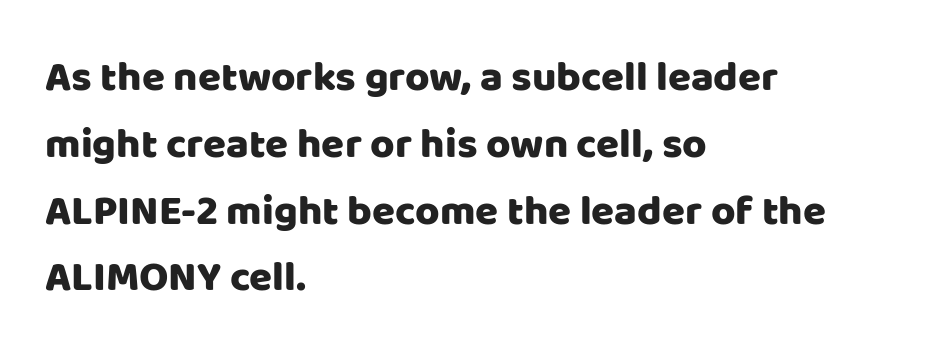
{"serif": "no", "italic": "no", "width": "normal", "stroke_contrast": "low", "x_height": "large", "monospaced": "no", "underline": "no", "align": "left", "line_spacing": "normal", "line_spacing_ratio": 1.59, "letter_spacing": "normal", "letter_spacing_em": 0.0, "glyph_px": 42}
